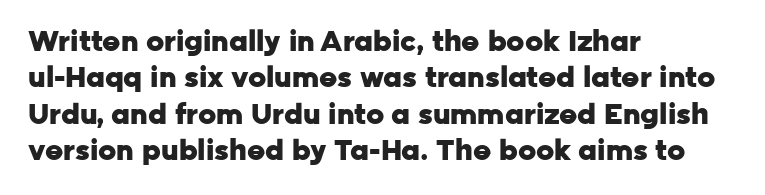
No italicization has been applied; the sample stays upright. Looks like regular typesetting: each glyph gets only the width it needs. Heavy-handed strokes throughout: this text is bold. The rag falls on the right side of this text block.
